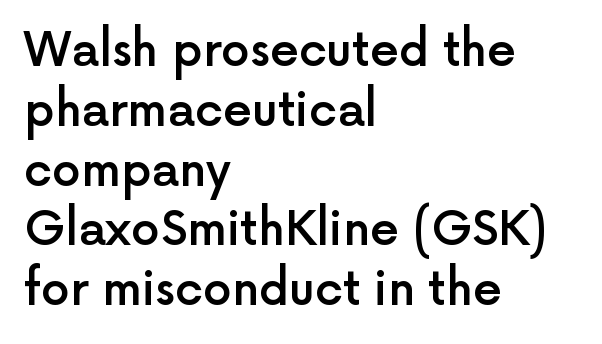
The image shows 46 px semibold sans-serif type, upright; set left-aligned, normal line spacing (1.3x), normal letter spacing, not underlined; a medium x-height.
